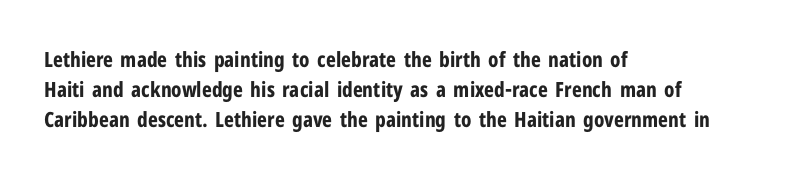
{"italic": "no", "bold": "yes", "underline": "no", "align": "left", "line_spacing": "normal", "line_spacing_ratio": 1.43, "letter_spacing": "normal", "letter_spacing_em": 0.0, "glyph_px": 21}
